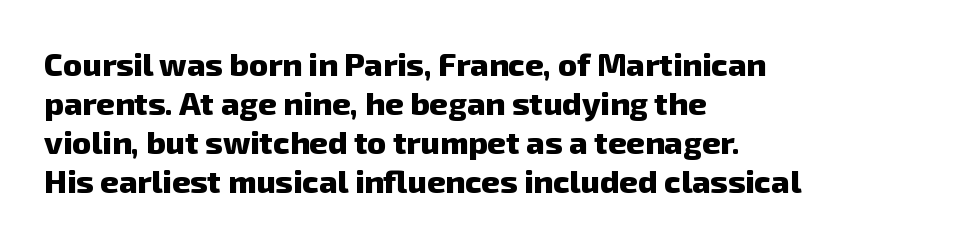
{"serif": "no", "bold": "yes", "weight": "heavy", "width": "normal", "stroke_contrast": "low", "x_height": "medium", "monospaced": "no", "underline": "no", "align": "left", "line_spacing_ratio": 1.22, "letter_spacing": "normal", "letter_spacing_em": 0.0, "glyph_px": 32}
